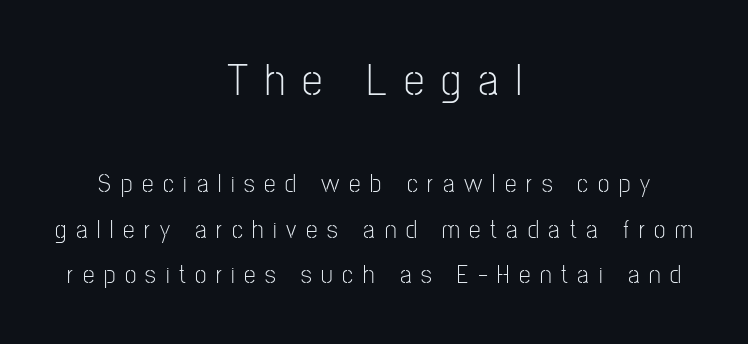
The image shows 46 px light, condensed sans-serif type, upright; set centered, line spacing 1.76x, unusually wide letter spacing (+0.37 em), not underlined; the first (top) block is 1.77x larger; low stroke contrast and a medium x-height.
